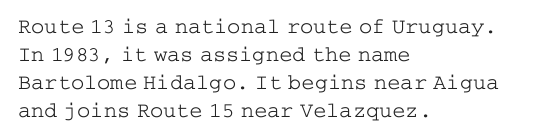
The image shows 22 px text type, upright; set left-aligned, normal line spacing (1.27x), normal letter spacing, not underlined.
